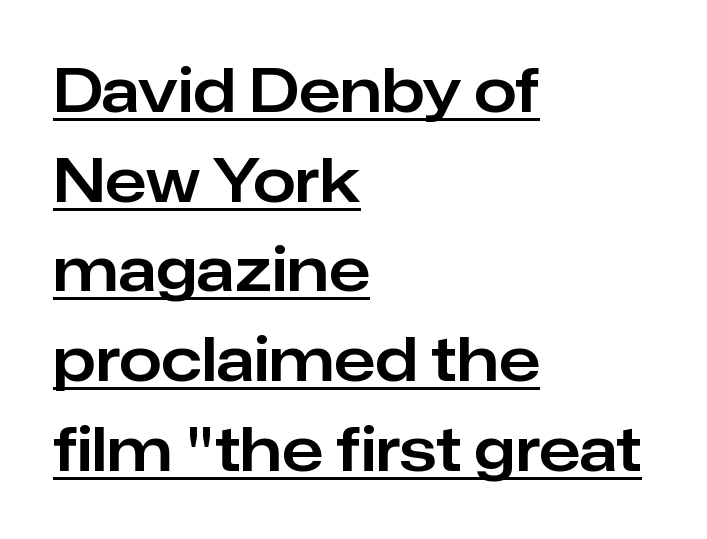
{"serif": "no", "italic": "no", "width": "normal", "stroke_contrast": "low", "x_height": "medium", "monospaced": "no", "underline": "yes", "align": "left", "line_spacing": "normal", "line_spacing_ratio": 1.47, "letter_spacing": "normal", "letter_spacing_em": 0.0, "glyph_px": 61}
